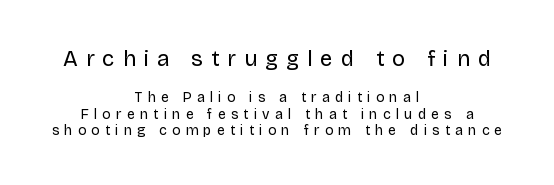
{"italic": "no", "bold": "no", "underline": "no", "align": "center", "line_spacing_ratio": 1.17, "letter_spacing": "wide", "letter_spacing_em": 0.37, "larger_block": "first", "size_ratio": 1.57, "glyph_px": 22}
